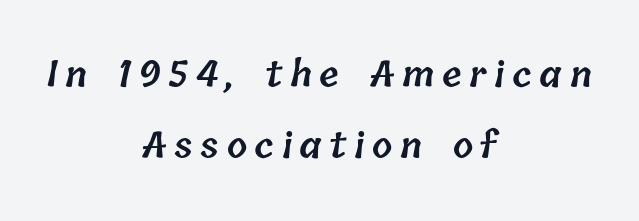
Baseline-to-baseline distance is far greater than the letter height. Moderately thickened strokes mark this as semibold type. Characters follow at a spacing far wider than the type designer built in. The string is rendered with underlining switched off. Character widths vary here, with narrow letters taking less room than wide ones. Where is the straight margin? There isn't one; the lines are centered.
